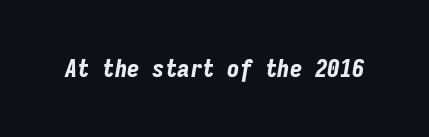
Letters rest on an invisible, unmarked baseline. Italic? Definitely — the glyphs are oblique. Thick stems and heavy bowls — unmistakably bold. Honestly, the letter spacing is just normal — you wouldn't notice it.
